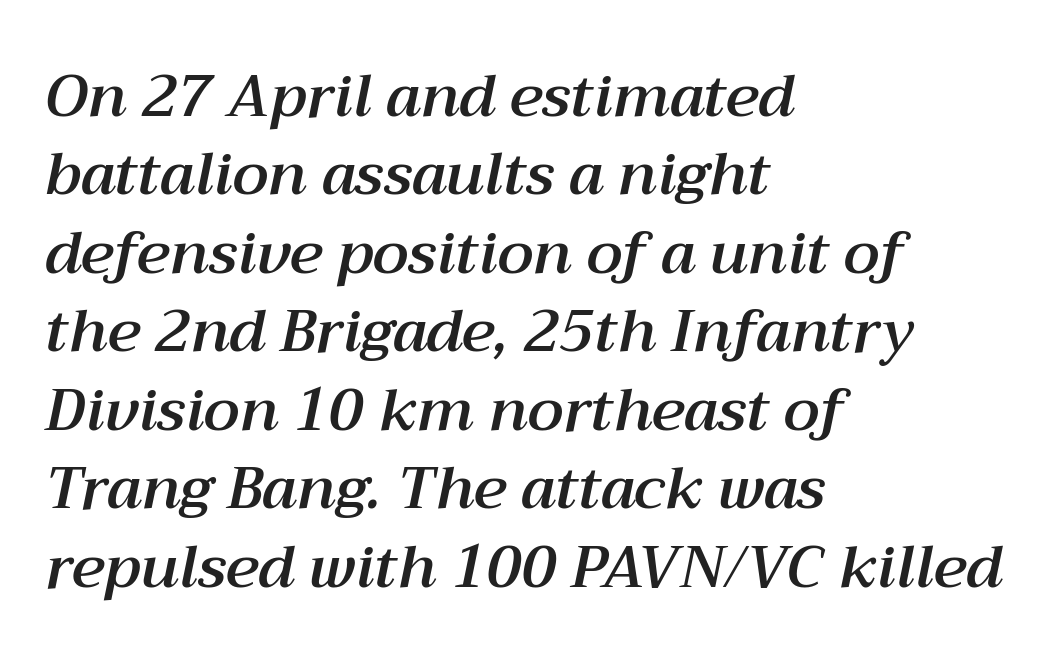
Q: Is the text italic (slanted)? A: Yes, it leans right by about 12 degrees.
Q: Is the text underlined? A: No.
Q: How is the paragraph aligned? A: Left-aligned.
Q: Is the spacing between letters normal or unusually wide? A: Normal.
Q: Is the spacing between lines tight, normal or loose? A: Normal.
Q: Width (condensed, normal, or wide)? A: Normal.
Q: Stroke contrast? A: Medium.
Q: x-height? A: Medium.
Q: Monospaced? A: No.
